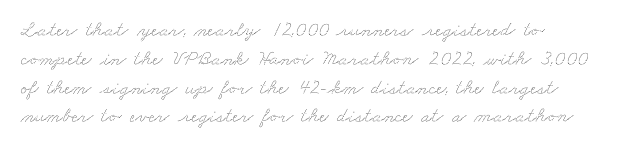
Interline gaps are of average width in this sample. Honestly, there is no underline to notice here at all. Tracking value appears to be zero — textbook default spacing.
